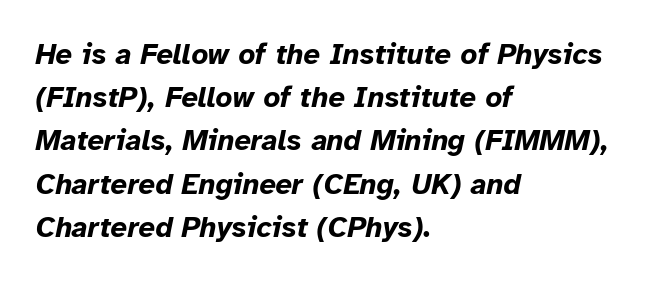
{"italic": "yes", "lean": "right", "slant_degrees": 12, "bold": "yes", "weight": "bold", "width": "normal", "stroke_contrast": "low", "x_height": "medium", "monospaced": "no", "underline": "no", "align": "left", "line_spacing": "normal", "line_spacing_ratio": 1.49, "letter_spacing": "normal", "letter_spacing_em": 0.0, "glyph_px": 29}
